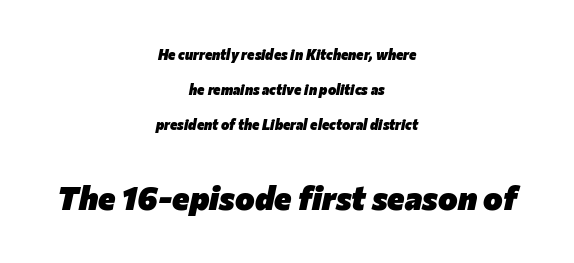
{"italic": "yes", "lean": "right", "slant_degrees": 12, "bold": "yes", "weight": "heavy", "width": "normal", "stroke_contrast": "low", "x_height": "medium", "monospaced": "no", "underline": "no", "align": "center", "line_spacing": "loose", "line_spacing_ratio": 2.5, "letter_spacing": "normal", "letter_spacing_em": 0.0, "larger_block": "second", "size_ratio": 2.36, "glyph_px": 33}
